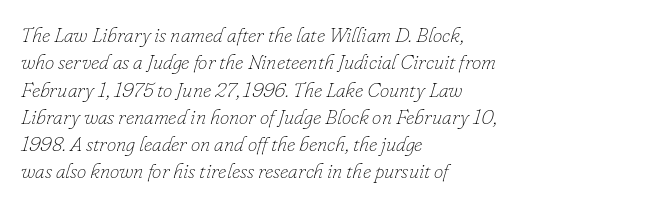
{"italic": "yes", "lean": "right", "slant_degrees": 16, "bold": "no", "underline": "no", "align": "left", "line_spacing": "normal", "line_spacing_ratio": 1.3, "letter_spacing": "normal", "letter_spacing_em": 0.0, "glyph_px": 21}
